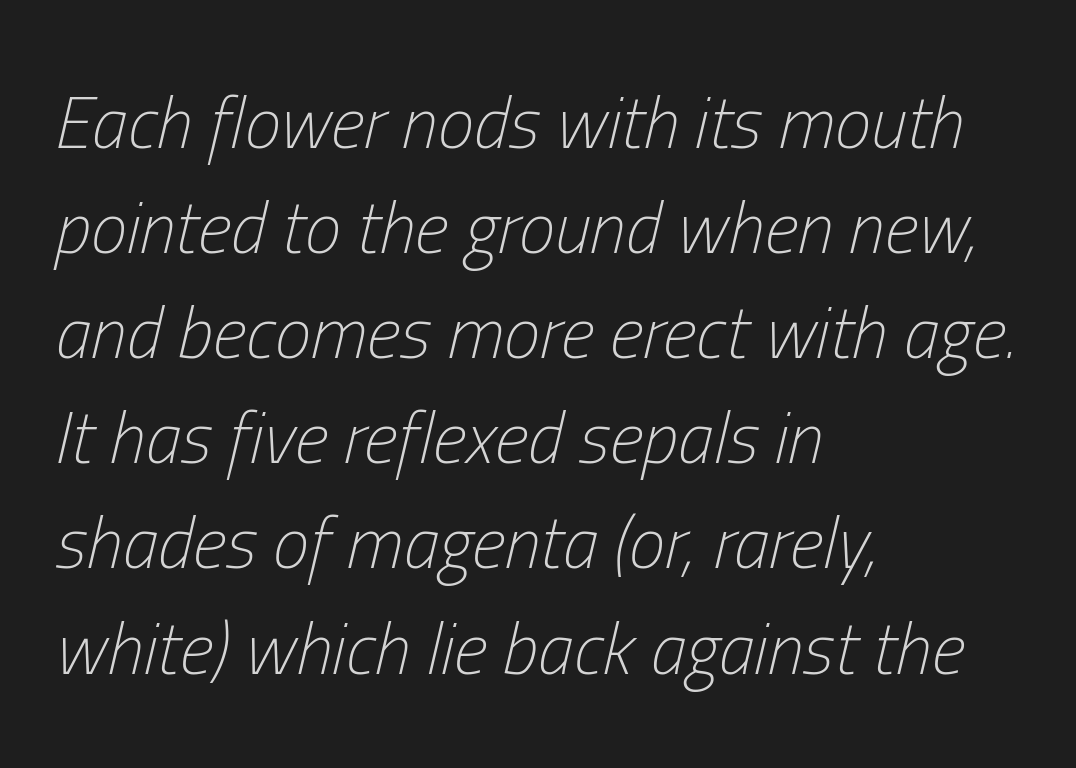
Q: Is the text bold? A: No.
Q: Is the text italic (slanted)? A: Yes, it leans right by about 13 degrees.
Q: Is the text underlined? A: No.
Q: How is the paragraph aligned? A: Left-aligned.
Q: Is the spacing between letters normal or unusually wide? A: Normal.
Q: Is the spacing between lines tight, normal or loose? A: Normal.
Q: Width (condensed, normal, or wide)? A: Condensed.
Q: Stroke contrast? A: Low.
Q: x-height? A: Medium.
Q: Monospaced? A: No.
